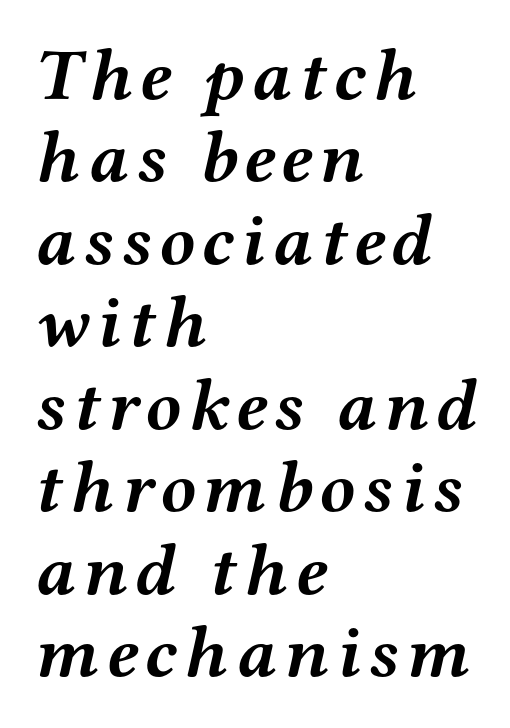
Q: Is the text bold? A: Yes.
Q: Is the text italic (slanted)? A: Yes, it leans right by about 12 degrees.
Q: Is the typeface a serif or a sans-serif typeface? A: Serif.
Q: Is the text underlined? A: No.
Q: How is the paragraph aligned? A: Left-aligned.
Q: Is the spacing between lines tight, normal or loose? A: Tight.
Q: Width (condensed, normal, or wide)? A: Wide.
Q: Stroke contrast? A: Medium.
Q: x-height? A: Medium.
Q: Monospaced? A: No.
